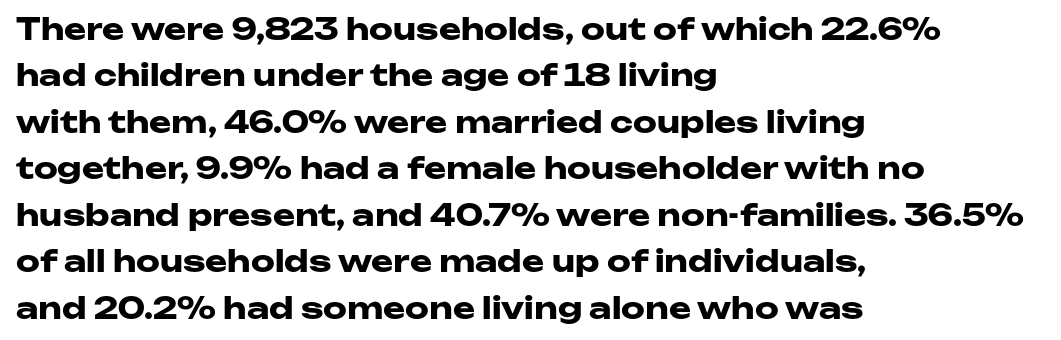
Q: Is the text bold? A: Yes.
Q: Is the text italic (slanted)? A: No, it is upright.
Q: Is the typeface a serif or a sans-serif typeface? A: Sans-serif.
Q: Is the text underlined? A: No.
Q: How is the paragraph aligned? A: Left-aligned.
Q: Is the spacing between letters normal or unusually wide? A: Normal.
Q: Is the spacing between lines tight, normal or loose? A: Normal.
Q: Width (condensed, normal, or wide)? A: Wide.
Q: Stroke contrast? A: Low.
Q: x-height? A: Medium.
Q: Monospaced? A: No.
